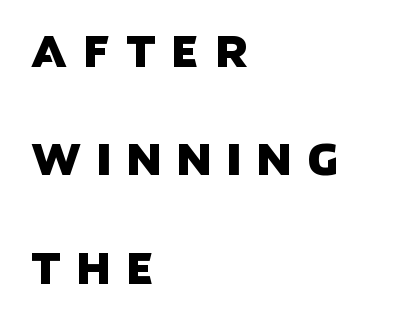
{"serif": "no", "width": "normal", "stroke_contrast": "low", "x_height": "large", "monospaced": "no", "underline": "no", "align": "left", "line_spacing": "loose", "line_spacing_ratio": 2.41, "letter_spacing": "wide", "letter_spacing_em": 0.33, "glyph_px": 45}
